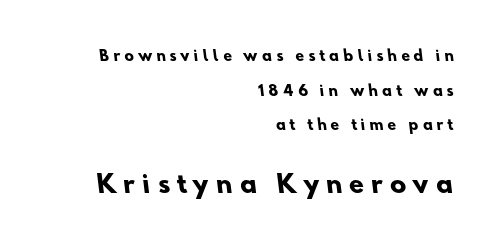
{"bold": "yes", "underline": "no", "align": "right", "line_spacing": "loose", "line_spacing_ratio": 2.48, "letter_spacing": "wide", "letter_spacing_em": 0.3, "larger_block": "second", "size_ratio": 1.71, "glyph_px": 24}
